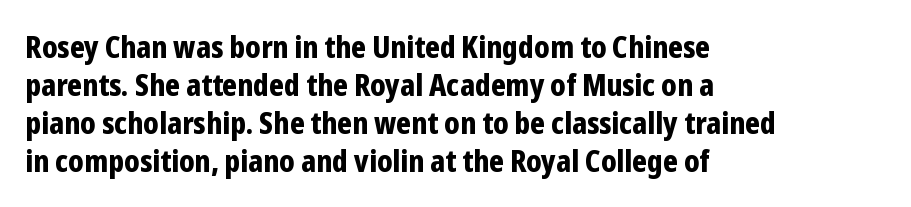
Q: Is the text bold? A: Yes.
Q: Is the text italic (slanted)? A: No, it is upright.
Q: Is the typeface a serif or a sans-serif typeface? A: Sans-serif.
Q: Is the text underlined? A: No.
Q: How is the paragraph aligned? A: Left-aligned.
Q: Is the spacing between letters normal or unusually wide? A: Normal.
Q: Is the spacing between lines tight, normal or loose? A: Normal.
Q: Width (condensed, normal, or wide)? A: Condensed.
Q: Stroke contrast? A: Low.
Q: x-height? A: Medium.
Q: Monospaced? A: No.
